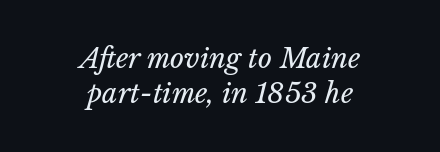
Q: Is the text bold? A: No.
Q: Is the text italic (slanted)? A: Yes, it leans right by about 14 degrees.
Q: Is the text underlined? A: No.
Q: How is the paragraph aligned? A: Centered.
Q: Is the spacing between letters normal or unusually wide? A: Normal.
Q: Is the spacing between lines tight, normal or loose? A: Normal.
